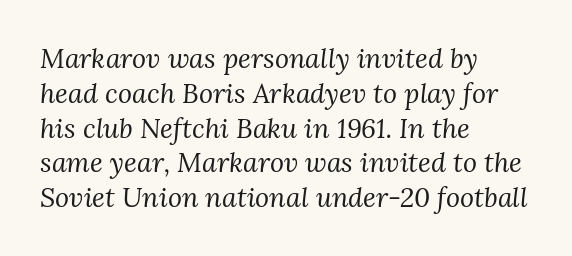
In terms of letterspacing, this is plain default setting. The paragraph has a hard left edge and a soft right edge. What's the leading like? Ordinary, nothing unusual. These lines were composed using italics.
